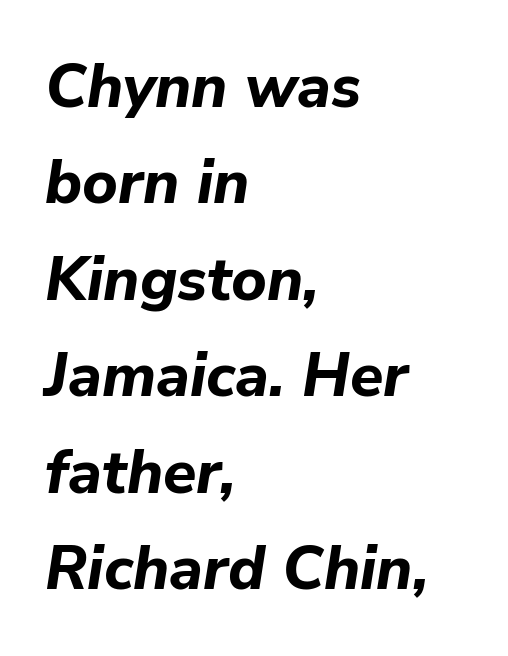
The image shows 61 px bold type, italic (leaning right); set left-aligned, normal line spacing (1.58x), normal letter spacing, not underlined; low stroke contrast and a medium x-height.
